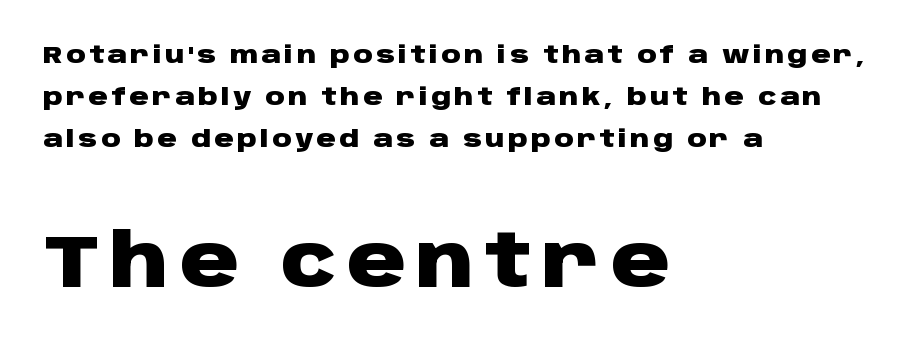
The typeface chosen for these lines omits serifs. Ascenders rise straight up at ninety degrees. If you drew a ruler down the left edge, every line would touch it. Each glyph is drawn with heavy, bold strokes. Descenders are the only things crossing below the line.
